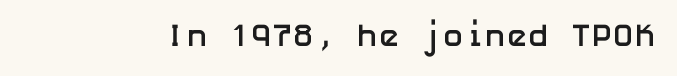
Q: Is the text bold? A: Yes.
Q: Is the text italic (slanted)? A: No, it is upright.
Q: Is the typeface a serif or a sans-serif typeface? A: Sans-serif.
Q: Is the text underlined? A: No.
Q: Is the spacing between letters normal or unusually wide? A: Normal.
Q: Width (condensed, normal, or wide)? A: Normal.
Q: Stroke contrast? A: Low.
Q: x-height? A: Medium.
